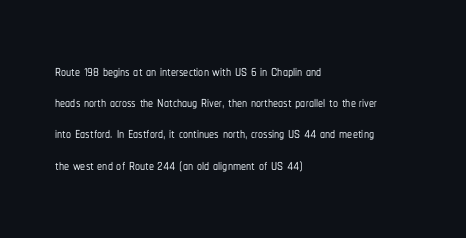
You could call the tracking neutral — neither tight nor loose. No italicization has been applied; the sample stays upright. Just letters on the line, the space beneath them empty. Compared with typical paragraphs, the rows here are spaced about the same.
